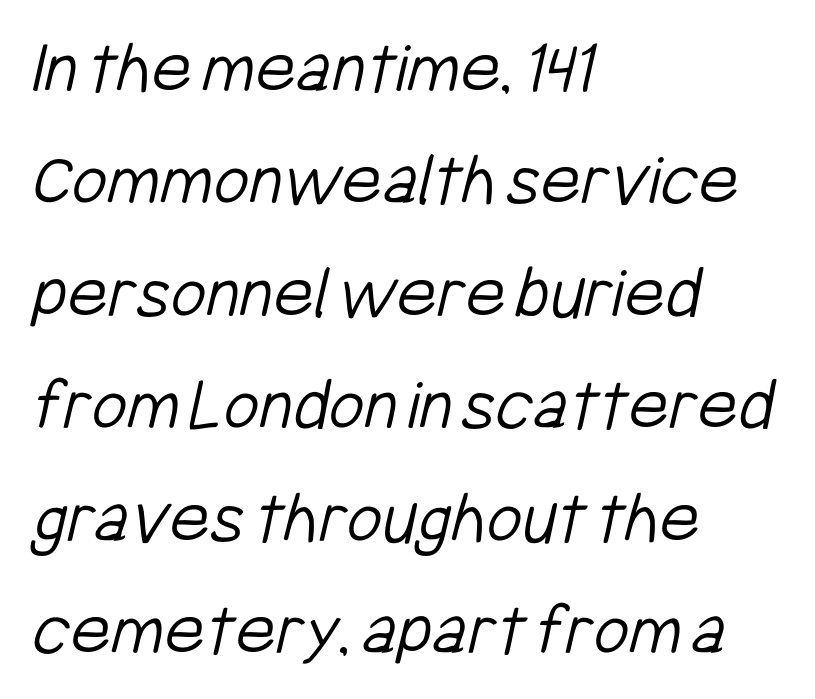
Q: Is the text bold? A: No.
Q: Is the typeface a serif or a sans-serif typeface? A: Sans-serif.
Q: Is the text underlined? A: No.
Q: How is the paragraph aligned? A: Left-aligned.
Q: Is the spacing between letters normal or unusually wide? A: Normal.
Q: Is the spacing between lines tight, normal or loose? A: Normal.
Q: Width (condensed, normal, or wide)? A: Condensed.
Q: Stroke contrast? A: Low.
Q: x-height? A: Medium.
Q: Monospaced? A: No.
